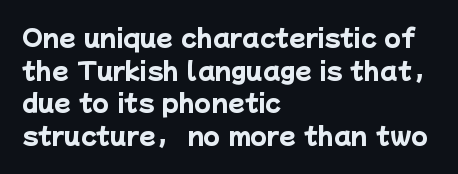
The rag falls on the right side of this text block. The space directly below the letters is spotless. The type is set solid horizontally, with unmodified tracking. Heft: maximum for text — a bold. One glance says typical: line gaps are just what's usual.
